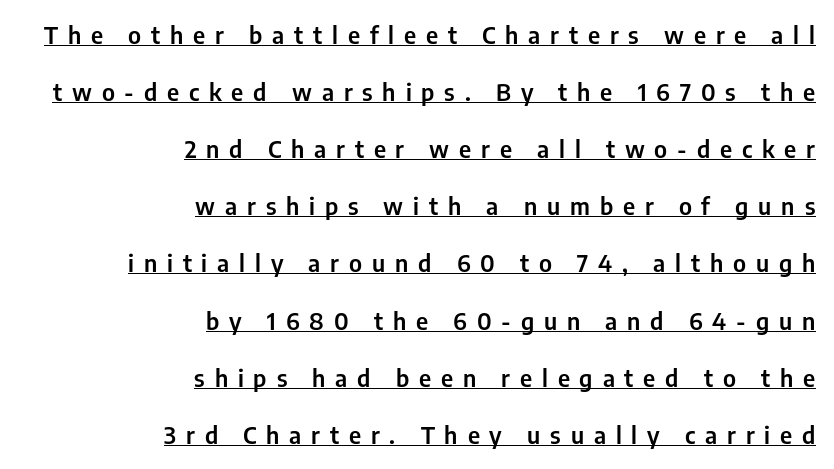
{"italic": "no", "underline": "yes", "align": "right", "line_spacing": "loose", "line_spacing_ratio": 2.38, "letter_spacing": "wide", "letter_spacing_em": 0.41, "glyph_px": 24}
